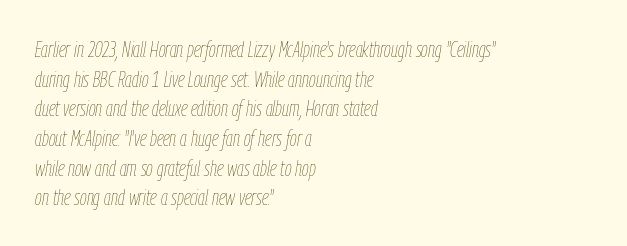
Inter-character spacing is left at the font's built-in metrics. The designer left line spacing at the default. Layout note: lines flush left. The font sits on the lighter half of the weight spectrum, regular included. Quick note: underline off.
